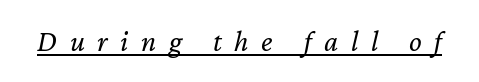
Q: Is the text bold? A: No.
Q: Is the text italic (slanted)? A: Yes, it leans right by about 12 degrees.
Q: Is the text underlined? A: Yes.
Q: Is the spacing between letters normal or unusually wide? A: Unusually wide.
Q: Width (condensed, normal, or wide)? A: Normal.
Q: Stroke contrast? A: Low.
Q: x-height? A: Medium.
Q: Monospaced? A: No.
